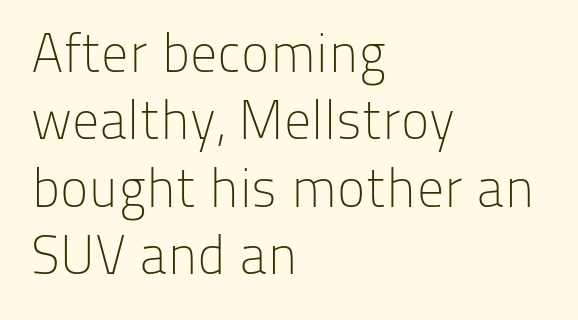
{"serif": "no", "italic": "no", "bold": "no", "weight": "light", "width": "normal", "stroke_contrast": "low", "x_height": "medium", "monospaced": "no", "underline": "no", "align": "left", "line_spacing": "normal", "line_spacing_ratio": 1.25, "letter_spacing": "normal", "letter_spacing_em": 0.0, "glyph_px": 54}
